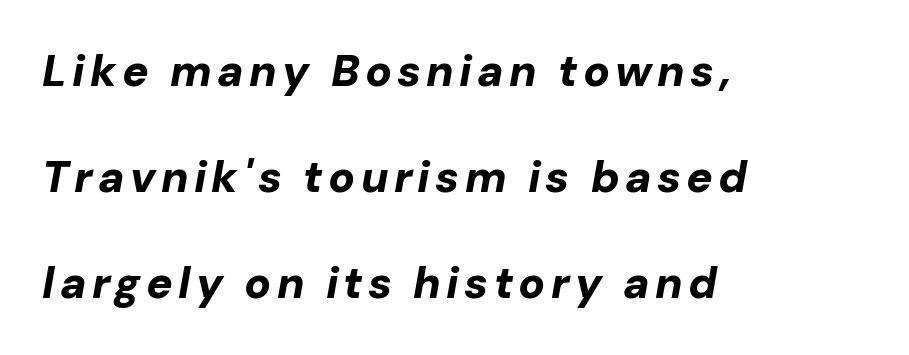
The image shows 44 px bold type, italic (leaning right); set left-aligned, loose line spacing (2.41x), not underlined; low stroke contrast and a medium x-height.
